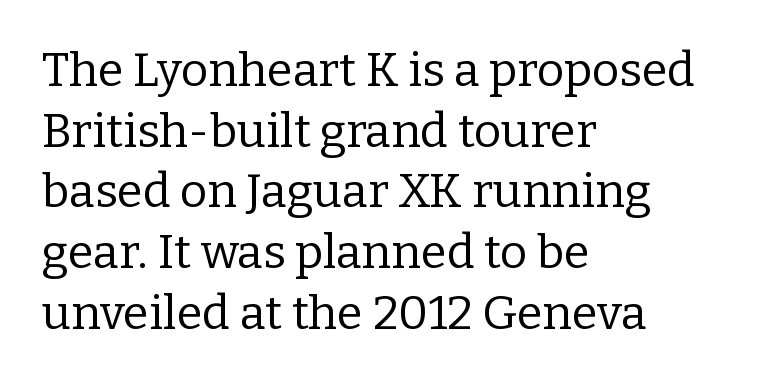
Q: Is the text bold? A: No.
Q: Is the text italic (slanted)? A: No, it is upright.
Q: Is the typeface a serif or a sans-serif typeface? A: Serif.
Q: Is the text underlined? A: No.
Q: How is the paragraph aligned? A: Left-aligned.
Q: Is the spacing between letters normal or unusually wide? A: Normal.
Q: Is the spacing between lines tight, normal or loose? A: Normal.
Q: Width (condensed, normal, or wide)? A: Normal.
Q: Stroke contrast? A: Low.
Q: x-height? A: Medium.
Q: Monospaced? A: No.
